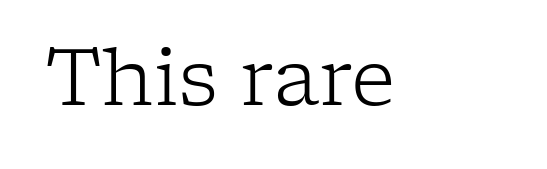
Q: Is the text bold? A: No.
Q: Is the text italic (slanted)? A: No, it is upright.
Q: Is the typeface a serif or a sans-serif typeface? A: Serif.
Q: Is the text underlined? A: No.
Q: Is the spacing between letters normal or unusually wide? A: Normal.
Q: Width (condensed, normal, or wide)? A: Normal.
Q: Stroke contrast? A: Low.
Q: x-height? A: Medium.
Q: Monospaced? A: No.
